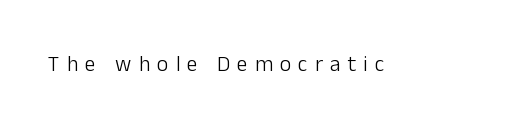
Caption: expanded tracking, letters set apart. Clear beneath every line of the passage. Unlike italic type, these characters show no tilt at all. This is not heavy type; no bold has been used.
